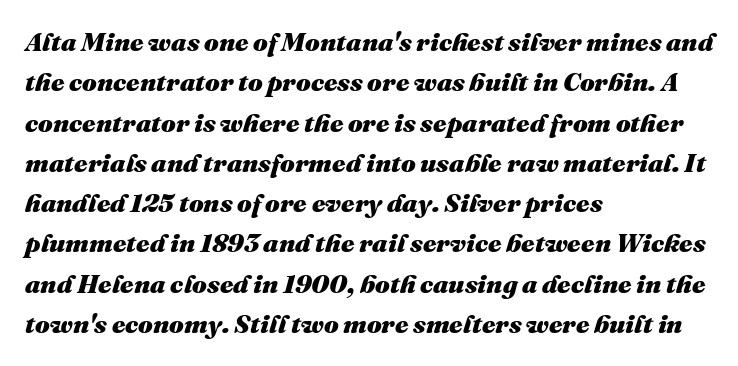
Inter-character spacing is left at the font's built-in metrics. Vertically, the passage feels balanced, rows spaced as you'd expect. These lines stack with their left ends in a neat column. Slant detected: the letters are inclined. Honestly, there is no underline to notice here at all.
